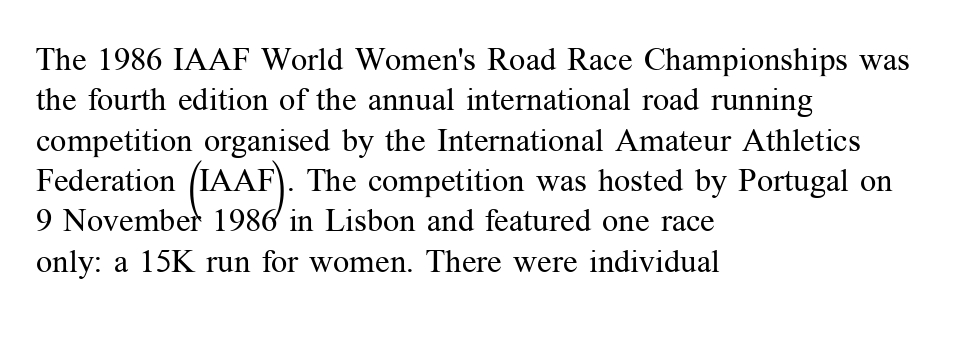
Q: Is the text bold? A: No.
Q: Is the text italic (slanted)? A: No, it is upright.
Q: Is the typeface a serif or a sans-serif typeface? A: Serif.
Q: Is the text underlined? A: No.
Q: How is the paragraph aligned? A: Left-aligned.
Q: Is the spacing between letters normal or unusually wide? A: Normal.
Q: Is the spacing between lines tight, normal or loose? A: Normal.
Q: Width (condensed, normal, or wide)? A: Normal.
Q: Stroke contrast? A: Medium.
Q: x-height? A: Medium.
Q: Monospaced? A: No.
